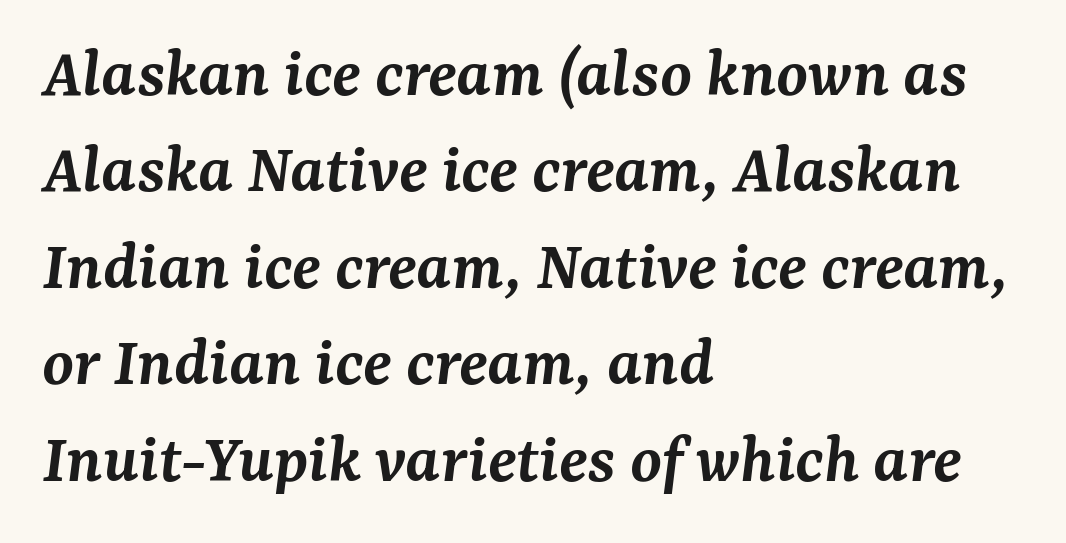
Q: Is the text bold? A: Semi-bold.
Q: Is the text italic (slanted)? A: Yes, it leans right by about 7 degrees.
Q: Is the typeface a serif or a sans-serif typeface? A: Serif.
Q: Is the text underlined? A: No.
Q: How is the paragraph aligned? A: Left-aligned.
Q: Is the spacing between letters normal or unusually wide? A: Normal.
Q: Is the spacing between lines tight, normal or loose? A: Normal.
Q: Width (condensed, normal, or wide)? A: Normal.
Q: Stroke contrast? A: Medium.
Q: x-height? A: Medium.
Q: Monospaced? A: No.
